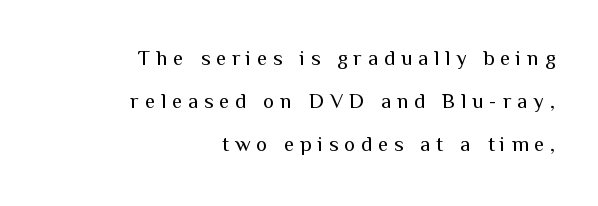
The image shows 21 px text type, upright; set right-aligned, loose line spacing (2.04x), unusually wide letter spacing (+0.28 em), not underlined.
